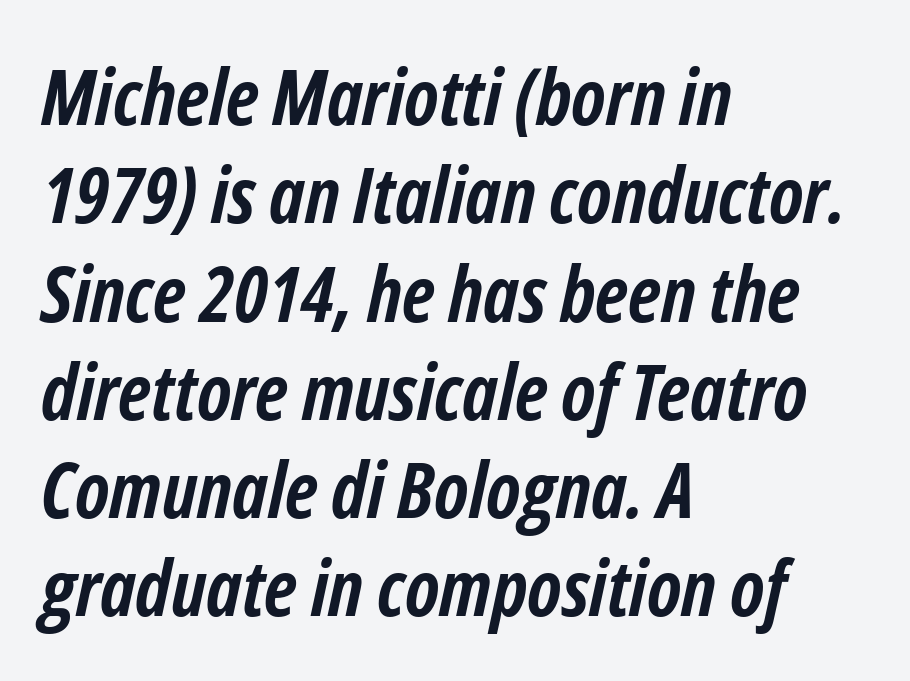
Looks like regular typesetting: each glyph gets only the width it needs. These words are printed bold, with thick strokes throughout. Caption: standard tracking, unaltered. Observe the lean: these are italic letterforms. Caption: multi-line text, flush left, ragged right. Quick note: underline off.
